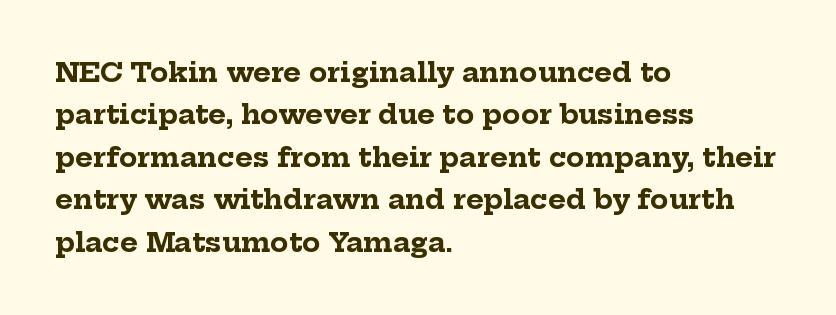
The image shows 27 px bold type, upright; set left-aligned, normal line spacing (1.57x), normal letter spacing, not underlined.
